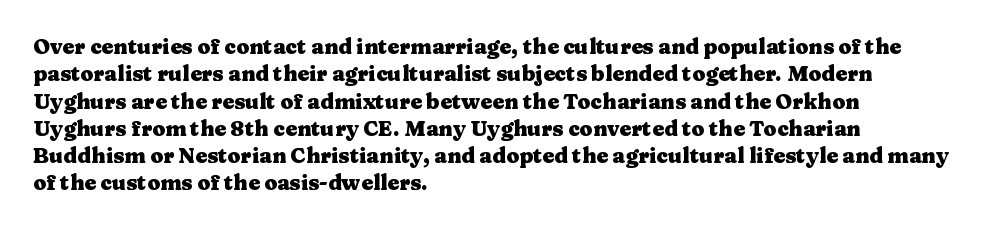
The image shows 21 px bold type, upright; set left-aligned, normal line spacing (1.3x), normal letter spacing, not underlined.
